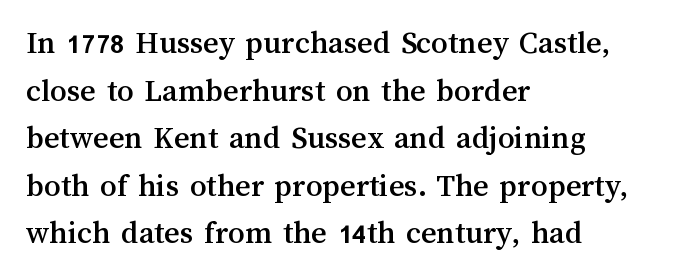
{"italic": "no", "width": "normal", "stroke_contrast": "medium", "x_height": "medium", "monospaced": "no", "underline": "no", "align": "left", "line_spacing": "normal", "line_spacing_ratio": 1.44, "letter_spacing": "normal", "letter_spacing_em": 0.0, "glyph_px": 33}
